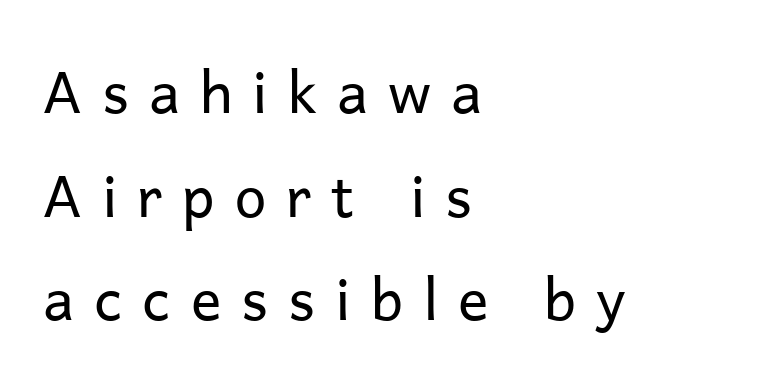
Q: Is the text bold? A: No.
Q: Is the text italic (slanted)? A: No, it is upright.
Q: Is the typeface a serif or a sans-serif typeface? A: Sans-serif.
Q: Is the text underlined? A: No.
Q: How is the paragraph aligned? A: Left-aligned.
Q: Is the spacing between letters normal or unusually wide? A: Unusually wide.
Q: Width (condensed, normal, or wide)? A: Normal.
Q: Stroke contrast? A: Low.
Q: x-height? A: Medium.
Q: Monospaced? A: No.
